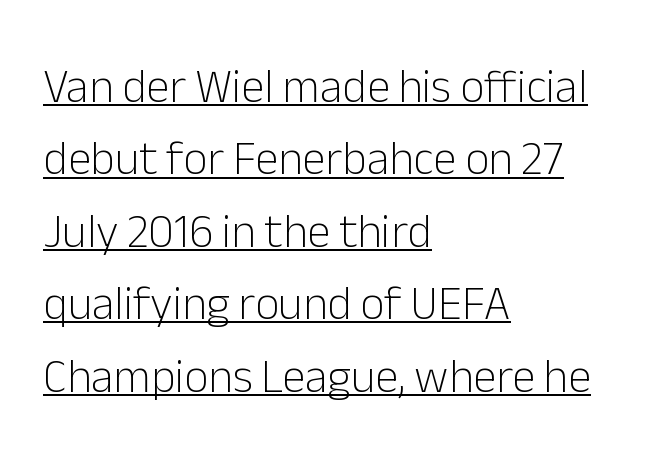
{"serif": "no", "italic": "no", "bold": "no", "weight": "light", "width": "normal", "stroke_contrast": "low", "x_height": "medium", "monospaced": "no", "underline": "yes", "align": "left", "line_spacing": "normal", "line_spacing_ratio": 1.54, "letter_spacing": "normal", "letter_spacing_em": 0.0, "glyph_px": 47}
